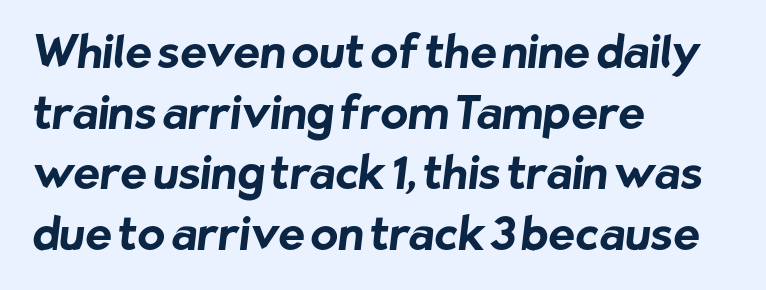
The image shows 45 px bold sans-serif type; set left-aligned, normal line spacing (1.35x), normal letter spacing, not underlined; low stroke contrast and a medium x-height.
